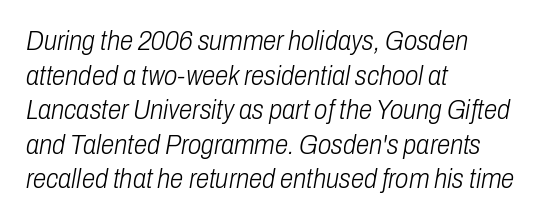
{"italic": "yes", "lean": "right", "slant_degrees": 10, "bold": "no", "underline": "no", "align": "left", "line_spacing": "normal", "line_spacing_ratio": 1.28, "letter_spacing": "normal", "letter_spacing_em": 0.0, "glyph_px": 27}
